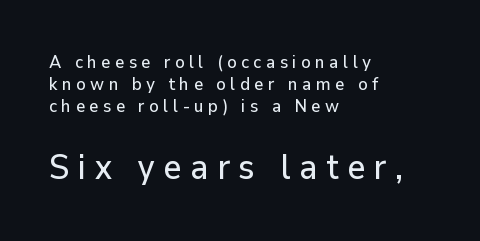
Rule under the text: the space is simply empty. Serifs: no, the terminals of the letterforms are clean. Spacing between characters has been opened up far beyond the box default. A classic flush-left, rag-right setting is used for this passage. Here the designer chose a conventional face with non-uniform glyph widths.
